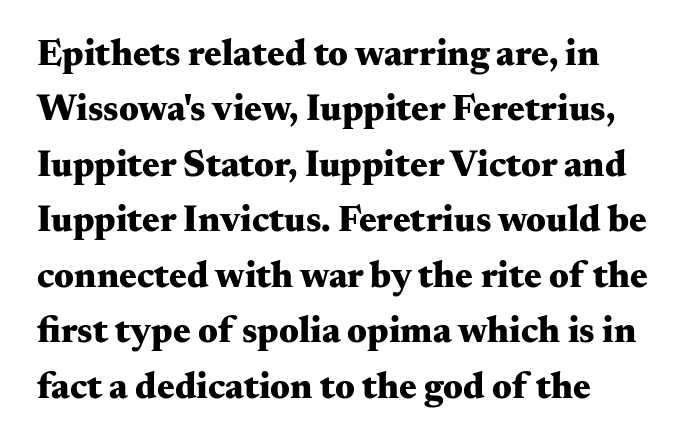
Q: Is the text bold? A: Yes.
Q: Is the text italic (slanted)? A: No, it is upright.
Q: Is the typeface a serif or a sans-serif typeface? A: Serif.
Q: Is the text underlined? A: No.
Q: How is the paragraph aligned? A: Left-aligned.
Q: Is the spacing between letters normal or unusually wide? A: Normal.
Q: Is the spacing between lines tight, normal or loose? A: Normal.
Q: Width (condensed, normal, or wide)? A: Wide.
Q: Stroke contrast? A: Medium.
Q: x-height? A: Small.
Q: Monospaced? A: No.
